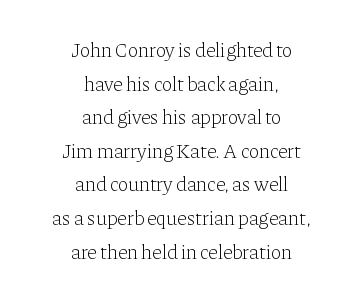
Q: Is the text bold? A: No.
Q: Is the text italic (slanted)? A: No, it is upright.
Q: Is the text underlined? A: No.
Q: How is the paragraph aligned? A: Centered.
Q: Is the spacing between letters normal or unusually wide? A: Normal.
Q: Is the spacing between lines tight, normal or loose? A: Normal.
